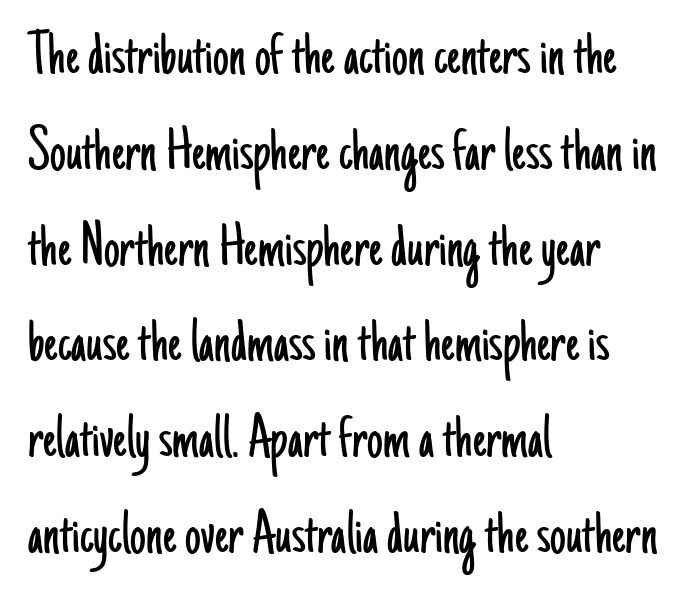
{"serif": "no", "italic": "no", "bold": "no", "weight": "light", "width": "condensed", "stroke_contrast": "low", "x_height": "small", "monospaced": "no", "underline": "no", "align": "left", "line_spacing": "normal", "line_spacing_ratio": 1.52, "letter_spacing": "normal", "letter_spacing_em": 0.0, "glyph_px": 63}
